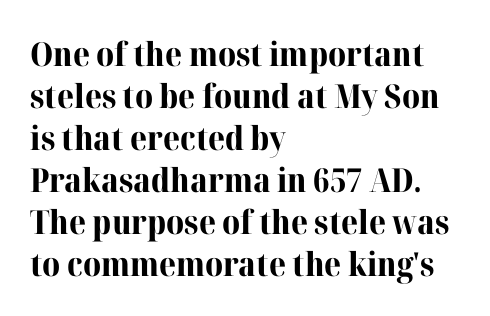
You could call the tracking neutral — neither tight nor loose. Does the copy run flush right? No — it runs flush left. Thick stems and heavy bowls — unmistakably bold. Descender tails drop into unmarked territory.
